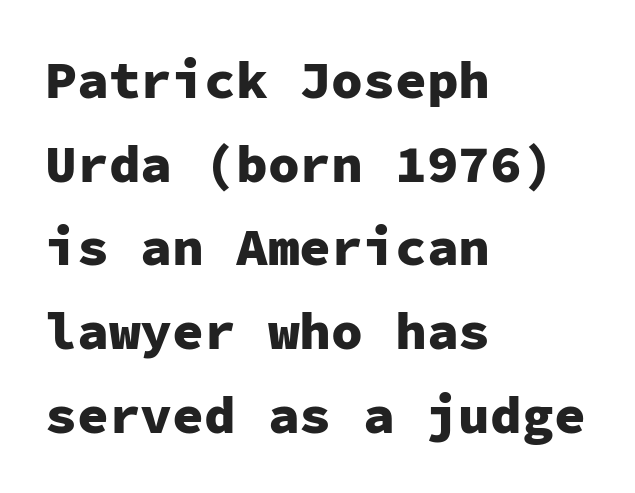
{"serif": "no", "italic": "no", "bold": "yes", "weight": "heavy", "width": "normal", "stroke_contrast": "low", "x_height": "medium", "monospaced": "yes", "underline": "no", "align": "left", "line_spacing": "normal", "line_spacing_ratio": 1.58, "letter_spacing": "normal", "letter_spacing_em": 0.0, "glyph_px": 53}
